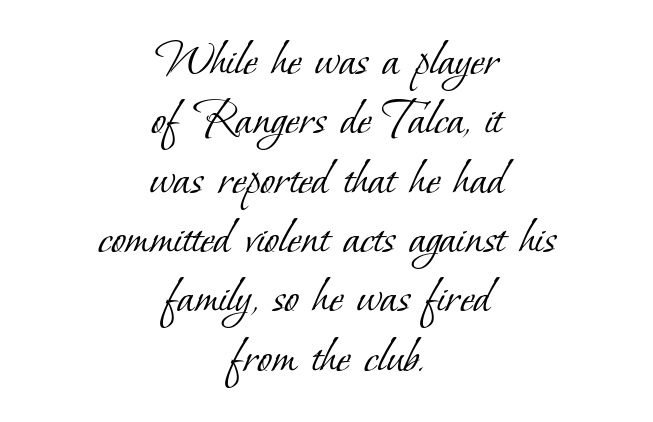
Here the designer chose a conventional face with non-uniform glyph widths. The paragraph shown floats in the horizontal middle. A bare baseline throughout the passage. Letters have the restrained weight of plain body copy at most. The rendering keeps characters at their native spacing. The letters carry serifs — small finishing strokes at the ends of their stems.
